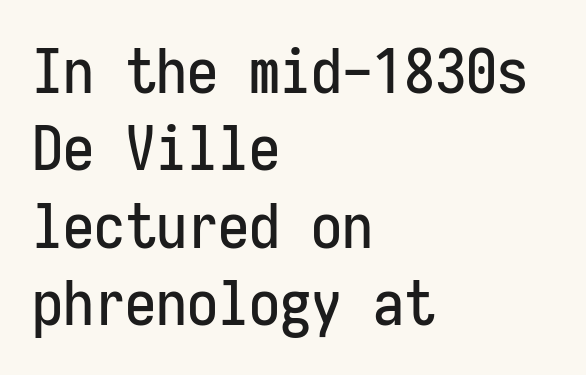
{"serif": "no", "italic": "no", "width": "condensed", "stroke_contrast": "low", "x_height": "medium", "monospaced": "yes", "underline": "no", "align": "left", "line_spacing": "normal", "line_spacing_ratio": 1.25, "letter_spacing": "normal", "letter_spacing_em": 0.0, "glyph_px": 62}
